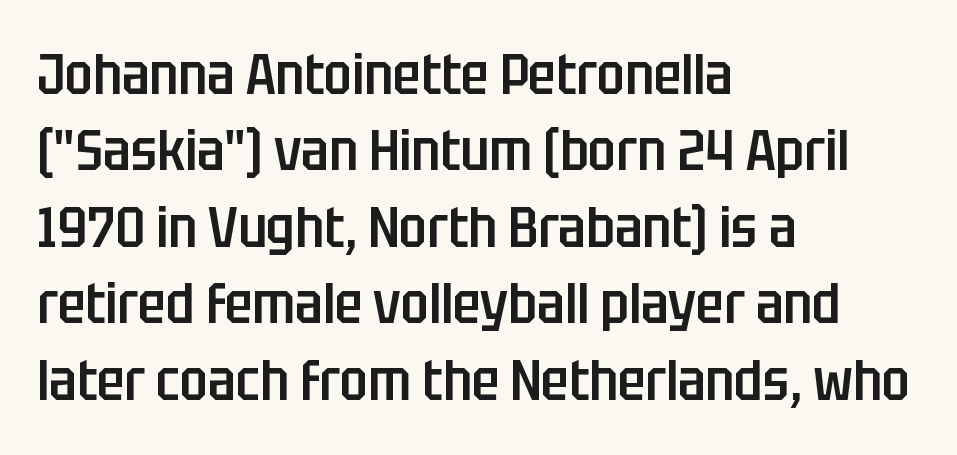
Upright lettering throughout. The font family rendered here belongs to the sans-serif group. The type is set solid horizontally, with unmodified tracking. The line-height multiplier appears to be the usual default. Each letter keeps its own natural width here, so spacing adapts to shape. Is the type bold? Partly — it's a semibold, heavier than regular but not fully bold.
